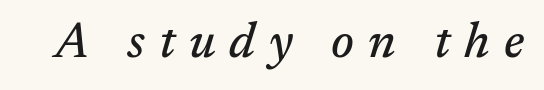
The image shows 49 px serif type, italic (leaning right); set unusually wide letter spacing (+0.28 em), not underlined; medium stroke contrast and a medium x-height.
